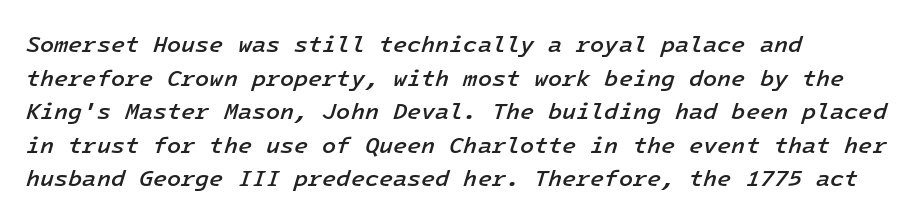
Typeset ragged right — the left edge is the straight one. The passage shown is semibold, sitting just below true bold. The space between consecutive lines is moderate. Observe the lean: these are italic letterforms. There is no visible air inserted between adjacent glyphs.
